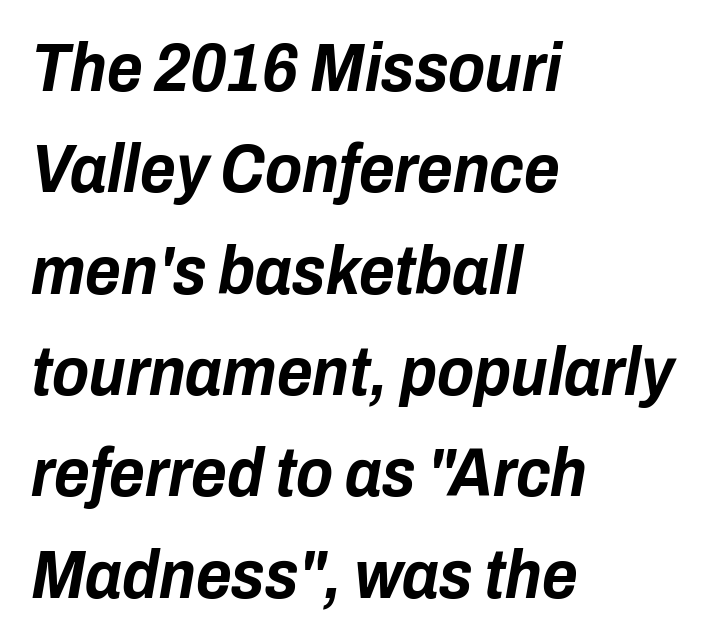
{"italic": "yes", "lean": "right", "slant_degrees": 10, "bold": "yes", "weight": "bold", "width": "condensed", "stroke_contrast": "low", "x_height": "medium", "monospaced": "no", "underline": "no", "align": "left", "line_spacing": "normal", "line_spacing_ratio": 1.49, "letter_spacing": "normal", "letter_spacing_em": 0.0, "glyph_px": 68}
